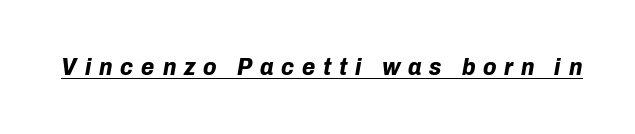
Q: Is the text bold? A: Yes.
Q: Is the text italic (slanted)? A: Yes, it leans right by about 10 degrees.
Q: Is the text underlined? A: Yes.
Q: Is the spacing between letters normal or unusually wide? A: Unusually wide.
